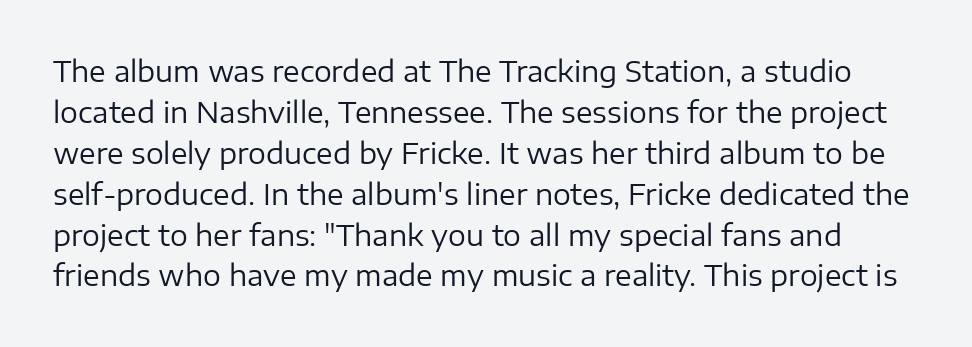
Q: Is the text bold? A: No.
Q: Is the text italic (slanted)? A: No, it is upright.
Q: Is the typeface a serif or a sans-serif typeface? A: Sans-serif.
Q: Is the text underlined? A: No.
Q: Is the spacing between letters normal or unusually wide? A: Normal.
Q: Is the spacing between lines tight, normal or loose? A: Normal.
Q: Width (condensed, normal, or wide)? A: Normal.
Q: Stroke contrast? A: Low.
Q: x-height? A: Medium.
Q: Monospaced? A: No.
